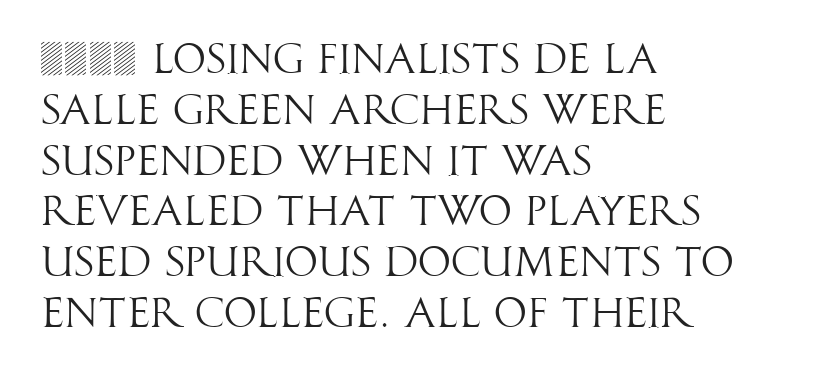
Letter spacing: default. The specimen omits any rule beneath the text block's lines. The face used here is proportionally spaced, like ordinary book or web type. The font's upright variant was chosen for this text. The letters look calm and open, with moderate or lighter stems. Casual observation: everything's shoved over to the left.
